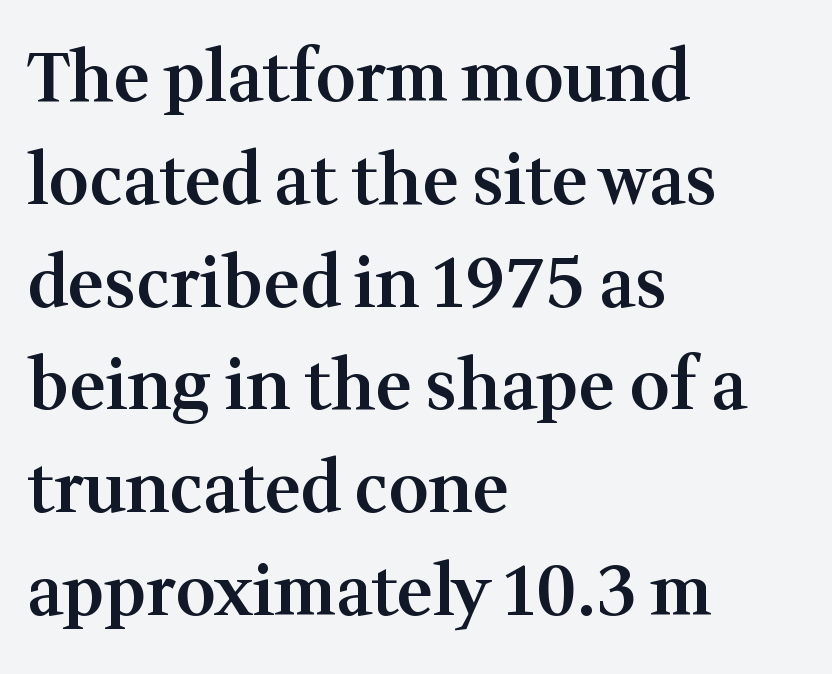
{"serif": "yes", "italic": "no", "bold": "semi", "weight": "semibold", "width": "normal", "stroke_contrast": "medium", "x_height": "medium", "monospaced": "no", "underline": "no", "align": "left", "line_spacing": "normal", "line_spacing_ratio": 1.49, "letter_spacing": "normal", "letter_spacing_em": 0.0, "glyph_px": 69}
